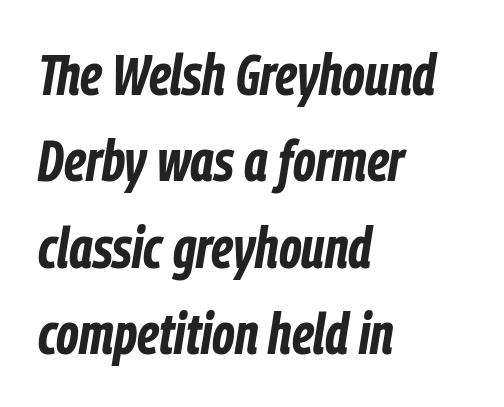
The image shows 58 px bold, condensed type, italic (leaning right); set left-aligned, normal line spacing (1.49x), normal letter spacing, not underlined; low stroke contrast and a medium x-height.
